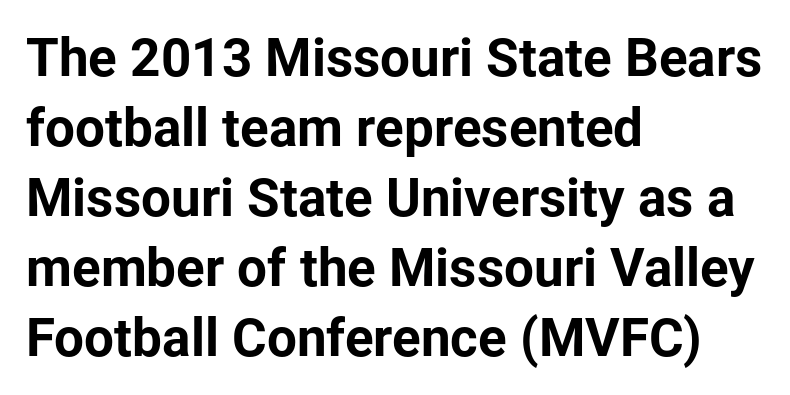
{"serif": "no", "italic": "no", "bold": "yes", "weight": "bold", "width": "normal", "stroke_contrast": "low", "x_height": "medium", "monospaced": "no", "underline": "no", "align": "left", "line_spacing": "normal", "line_spacing_ratio": 1.32, "letter_spacing": "normal", "letter_spacing_em": 0.0, "glyph_px": 53}
